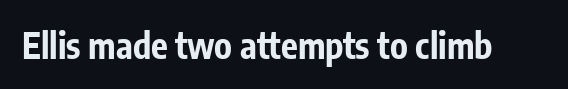
Q: Is the text bold? A: Yes.
Q: Is the text italic (slanted)? A: No, it is upright.
Q: Is the typeface a serif or a sans-serif typeface? A: Sans-serif.
Q: Is the text underlined? A: No.
Q: Is the spacing between letters normal or unusually wide? A: Normal.
Q: Width (condensed, normal, or wide)? A: Condensed.
Q: Stroke contrast? A: Low.
Q: x-height? A: Medium.
Q: Monospaced? A: No.
